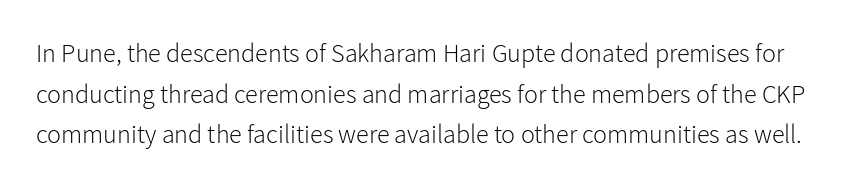
The image shows 26 px text type, upright; set normal line spacing (1.56x), normal letter spacing, not underlined.
